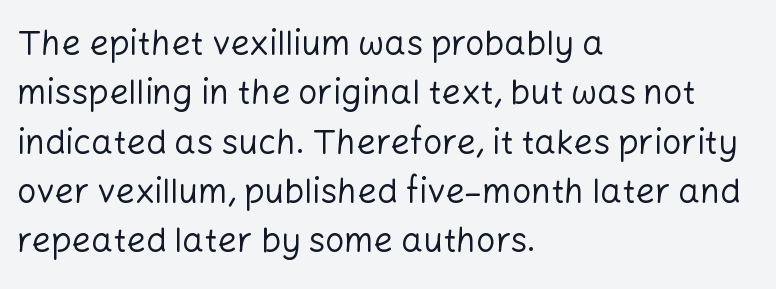
Caption: multi-line text, flush left, ragged right. Looks like regular typesetting: each glyph gets only the width it needs. Do the letters lean? They stand straight. A clean baseline with only descenders dipping below it. Nobody touched the tracking dial on this one. Serif or sans? Sans — the stroke terminals are bare.
